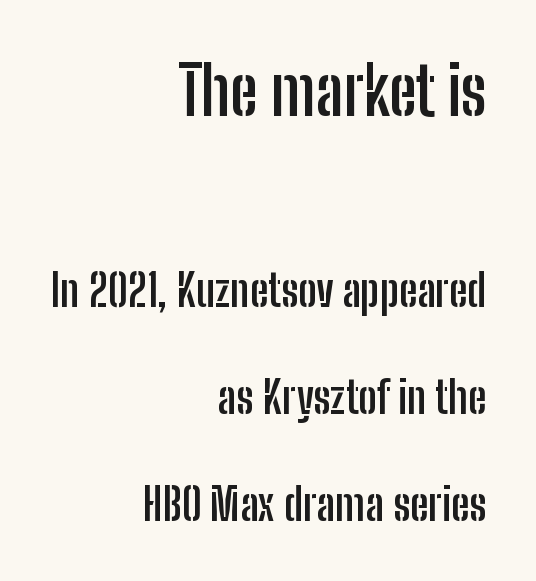
Q: Is the text bold? A: Yes.
Q: Is the text italic (slanted)? A: No, it is upright.
Q: Is the typeface a serif or a sans-serif typeface? A: Sans-serif.
Q: Is the text underlined? A: No.
Q: How is the paragraph aligned? A: Right-aligned.
Q: Is the spacing between letters normal or unusually wide? A: Normal.
Q: Is the spacing between lines tight, normal or loose? A: Loose.
Q: Which block of text is set in a larger size, the first (top) or the second (bottom)? A: The first (top) one.
Q: Width (condensed, normal, or wide)? A: Condensed.
Q: Stroke contrast? A: Low.
Q: x-height? A: Medium.
Q: Monospaced? A: No.
